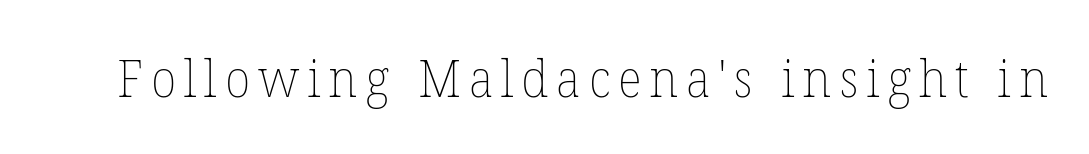
The passage shown is typed in a proportional face where columns would drift. If you drew a line through each stem, it would be perfectly vertical. Is the type heavy? It reads as light-to-regular instead. Unmarked baselines from the first word to the last.
